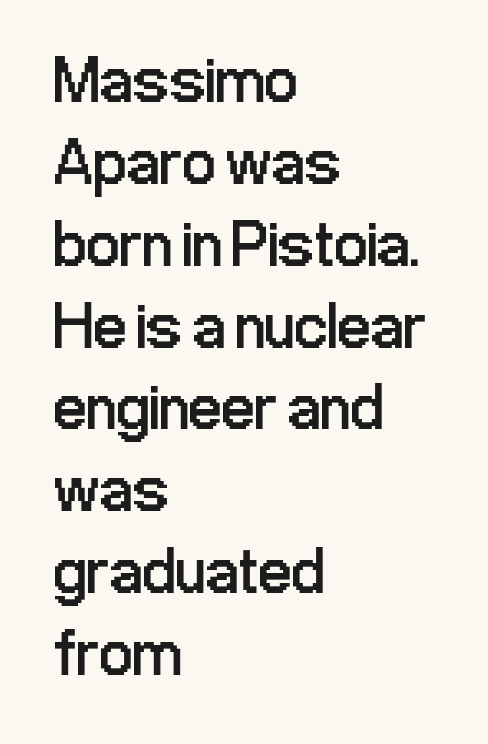
Q: Is the text bold? A: No.
Q: Is the text italic (slanted)? A: No, it is upright.
Q: Is the typeface a serif or a sans-serif typeface? A: Sans-serif.
Q: Is the text underlined? A: No.
Q: How is the paragraph aligned? A: Left-aligned.
Q: Is the spacing between letters normal or unusually wide? A: Normal.
Q: Width (condensed, normal, or wide)? A: Condensed.
Q: Stroke contrast? A: Low.
Q: x-height? A: Medium.
Q: Monospaced? A: No.
